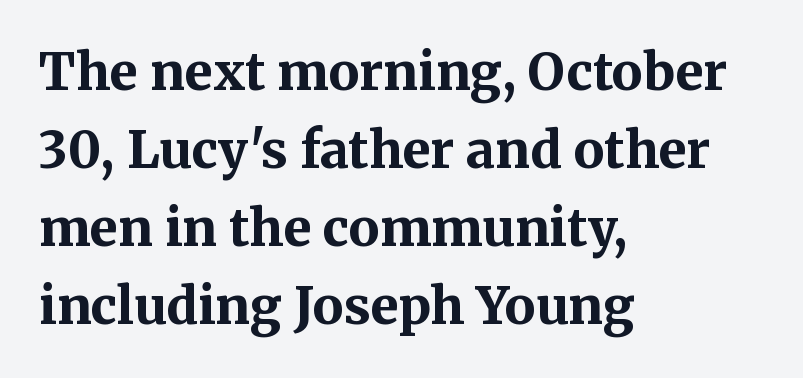
Q: Is the text bold? A: Yes.
Q: Is the text italic (slanted)? A: No, it is upright.
Q: Is the typeface a serif or a sans-serif typeface? A: Serif.
Q: Is the text underlined? A: No.
Q: How is the paragraph aligned? A: Left-aligned.
Q: Is the spacing between letters normal or unusually wide? A: Normal.
Q: Is the spacing between lines tight, normal or loose? A: Normal.
Q: Width (condensed, normal, or wide)? A: Normal.
Q: Stroke contrast? A: Medium.
Q: x-height? A: Medium.
Q: Monospaced? A: No.
